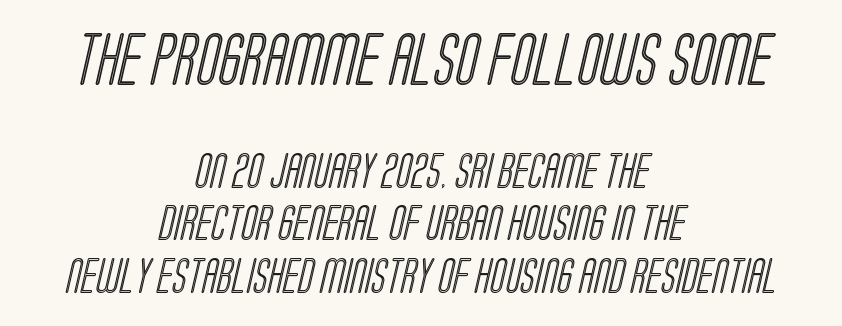
The image shows 52 px condensed type; set centered, normal line spacing (1.5x), normal letter spacing, not underlined; the first (top) block is 1.49x larger; a large x-height.
